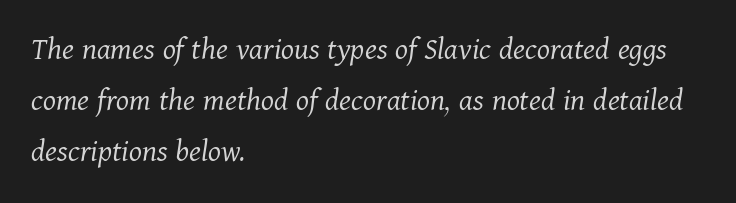
{"serif": "yes", "italic": "yes", "lean": "right", "slant_degrees": 11, "bold": "no", "weight": "light", "width": "normal", "stroke_contrast": "medium", "x_height": "medium", "monospaced": "no", "underline": "no", "align": "left", "line_spacing": "normal", "line_spacing_ratio": 1.54, "letter_spacing": "normal", "letter_spacing_em": 0.0, "glyph_px": 33}
